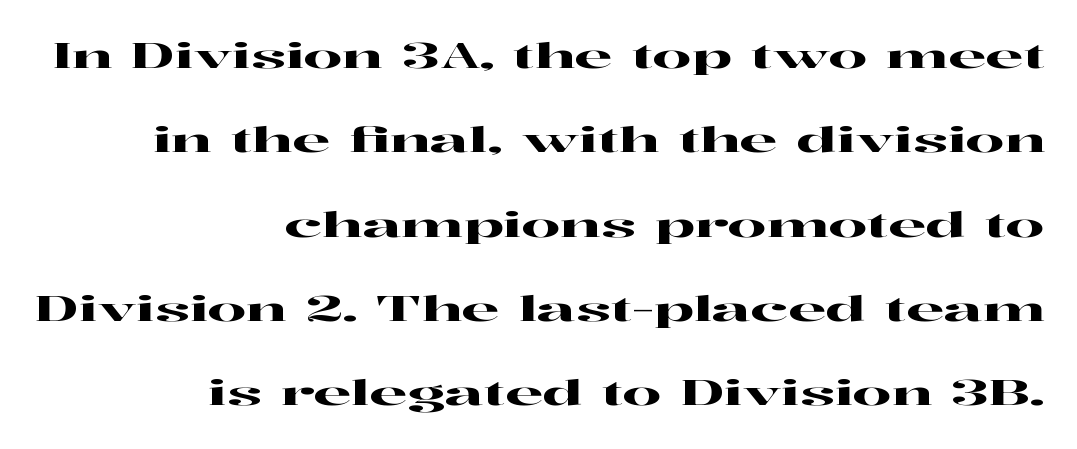
{"serif": "yes", "italic": "no", "width": "wide", "stroke_contrast": "high", "x_height": "medium", "monospaced": "no", "underline": "no", "align": "right", "line_spacing": "loose", "line_spacing_ratio": 2.48, "letter_spacing": "normal", "letter_spacing_em": 0.0, "glyph_px": 34}
